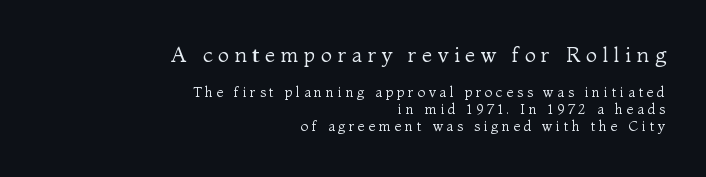
Q: Is the text bold? A: No.
Q: Is the text italic (slanted)? A: No, it is upright.
Q: Is the text underlined? A: No.
Q: How is the paragraph aligned? A: Right-aligned.
Q: Is the spacing between letters normal or unusually wide? A: Unusually wide.
Q: Which block of text is set in a larger size, the first (top) or the second (bottom)? A: The first (top) one.
